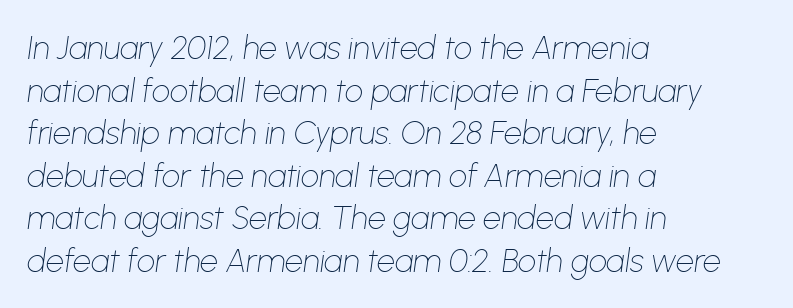
In CSS terms this would be text-align: left. Just letters on the line, the space beneath them empty. You could not count columns in this text — the font is proportionally spaced. A normal amount of white space separates one row of letters from the next. There's an unmistakable incline to the writing here.
